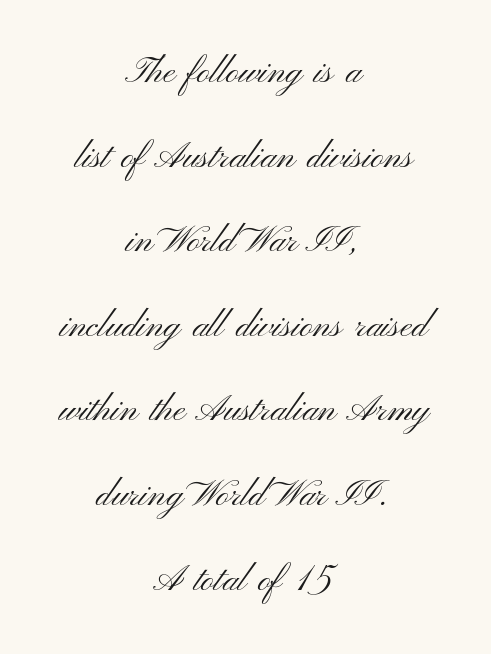
{"serif": "no", "bold": "no", "weight": "light", "width": "wide", "stroke_contrast": "medium", "x_height": "small", "monospaced": "no", "underline": "no", "align": "center", "line_spacing": "loose", "line_spacing_ratio": 2.35, "letter_spacing": "normal", "letter_spacing_em": 0.0, "glyph_px": 36}
